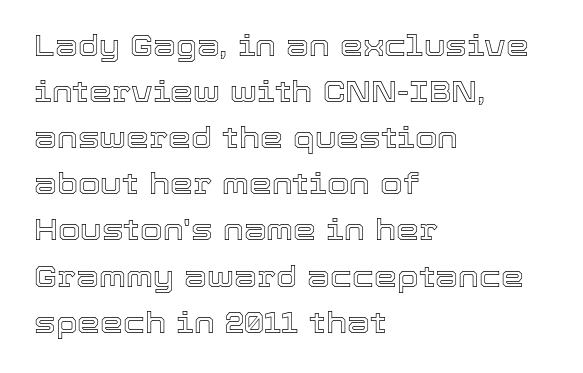
The paragraph has a hard left edge and a soft right edge. Is there much room between lines? A standard amount, neither cramped nor airy. Glyph-to-glyph distance matches everyday printed text. Quick note: not italic, upright. The letters advance in unequal steps, a hallmark of proportional type. Glance below the letters and you will spot only blank space.
